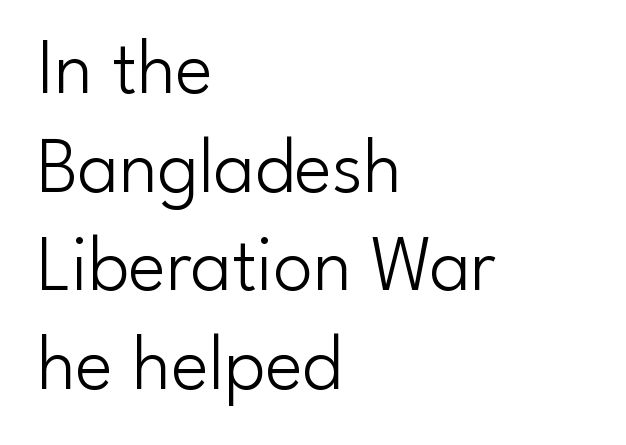
Q: Is the text bold? A: No.
Q: Is the text italic (slanted)? A: No, it is upright.
Q: Is the typeface a serif or a sans-serif typeface? A: Sans-serif.
Q: Is the text underlined? A: No.
Q: How is the paragraph aligned? A: Left-aligned.
Q: Is the spacing between letters normal or unusually wide? A: Normal.
Q: Is the spacing between lines tight, normal or loose? A: Normal.
Q: Width (condensed, normal, or wide)? A: Normal.
Q: Stroke contrast? A: Low.
Q: x-height? A: Small.
Q: Monospaced? A: No.
